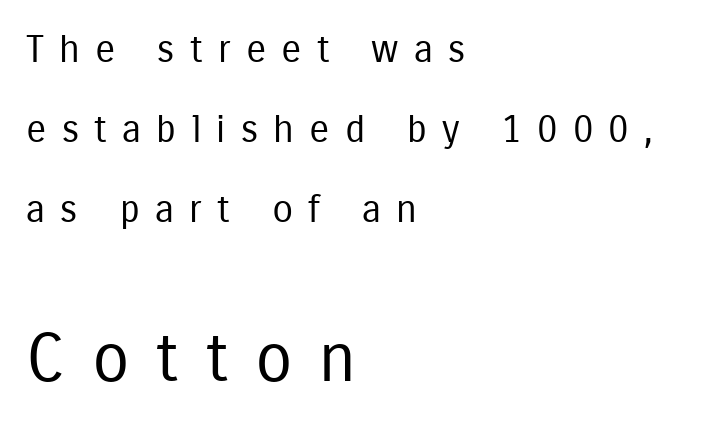
The image shows 67 px regular-weight, condensed sans-serif type, upright; set left-aligned, loose line spacing (2.1x), unusually wide letter spacing (+0.4 em), not underlined; the second (bottom) block is 1.76x larger; low stroke contrast and a medium x-height.
